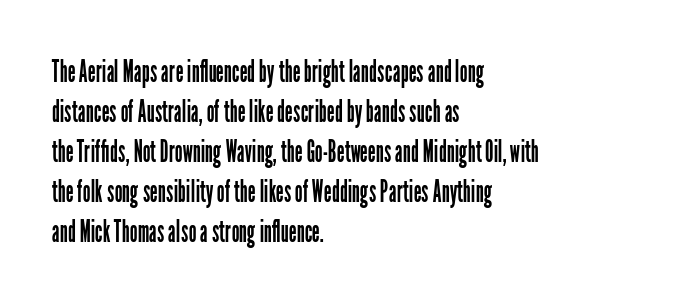
{"serif": "no", "italic": "no", "bold": "no", "weight": "regular", "width": "condensed", "stroke_contrast": "low", "x_height": "medium", "monospaced": "no", "underline": "no", "align": "left", "line_spacing": "normal", "line_spacing_ratio": 1.29, "letter_spacing": "normal", "letter_spacing_em": 0.0, "glyph_px": 31}
